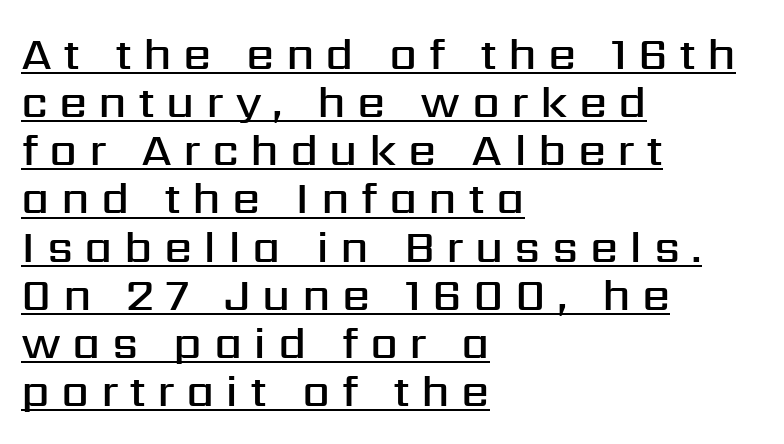
Horizontally, the lines are justified to the leading edge only. Looks like regular typesetting: each glyph gets only the width it needs. Every word sits above its own underline. In terms of leading, this rendering errs on the cramped side.
